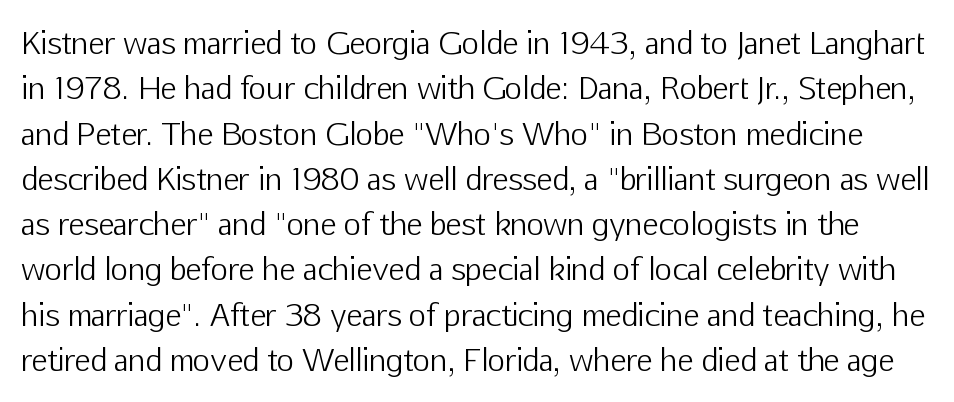
The image shows 30 px light sans-serif type, upright; set normal line spacing (1.51x), normal letter spacing, not underlined; low stroke contrast and a medium x-height.
